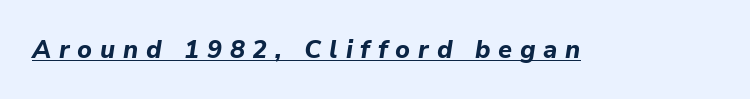
The passage shown is underscored from start to finish. Italic? Definitely — the glyphs are oblique. Set as a true bold cut, around the 700 mark. Spacing between characters has been opened up far beyond the box default.
